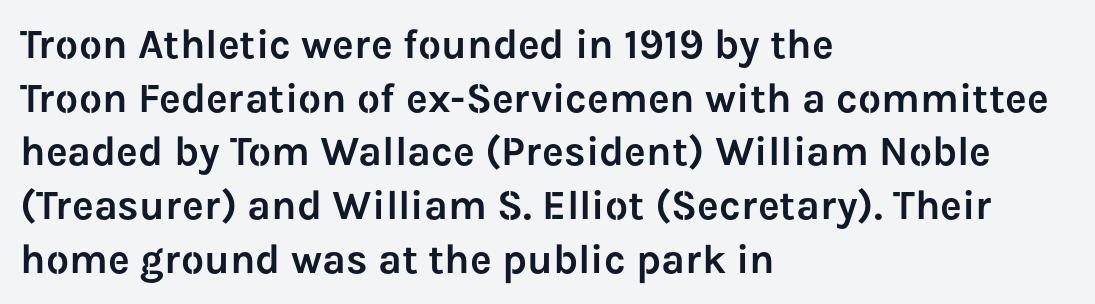
{"serif": "no", "italic": "no", "width": "normal", "stroke_contrast": "low", "x_height": "medium", "monospaced": "no", "underline": "no", "align": "left", "line_spacing": "normal", "line_spacing_ratio": 1.31, "letter_spacing": "normal", "letter_spacing_em": 0.0, "glyph_px": 41}
